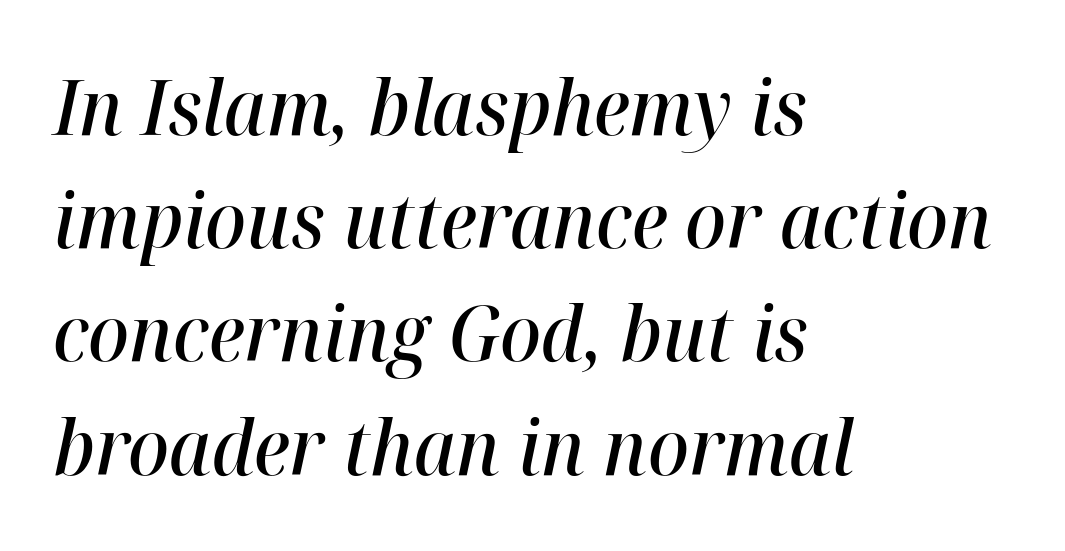
The rendering uses a semibold face; strokes are thickened but not to full bold. Looks like regular typesetting: each glyph gets only the width it needs. The rag falls on the right side of this text block. In terms of posture, this sample is oblique. Tracking here is standard; glyphs follow each other at the usual distance.
